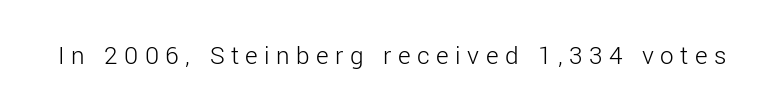
This sample uses expanded letter spacing, leaving extra air between glyphs. When letters stand straight like this, we call the style roman or upright. Is the type heavy? It reads as light-to-regular instead. Nobody drew a line under any word here.
